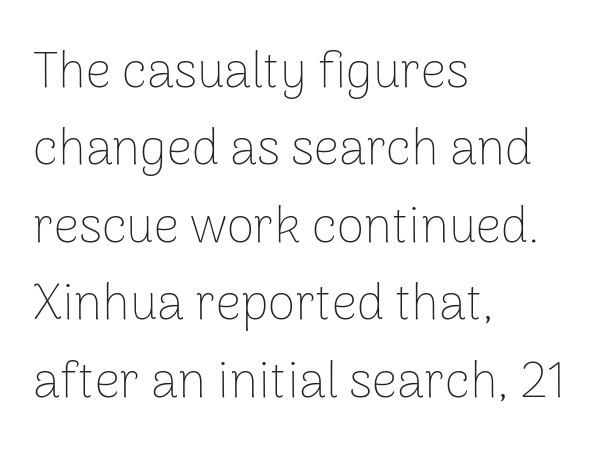
The image shows 50 px thin sans-serif type, upright; set left-aligned, normal line spacing (1.55x), normal letter spacing, not underlined; low stroke contrast and a medium x-height.
